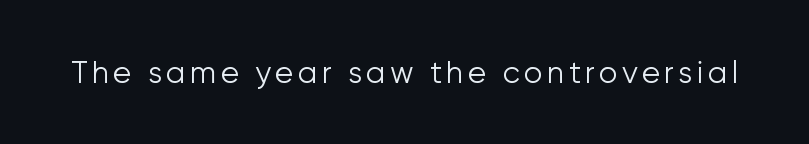
The image shows 30 px light sans-serif type, upright; set not underlined; low stroke contrast and a medium x-height.
